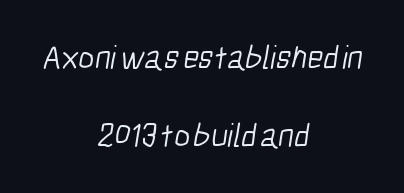
{"serif": "no", "bold": "no", "weight": "light", "width": "condensed", "stroke_contrast": "low", "x_height": "medium", "monospaced": "no", "underline": "no", "align": "center", "line_spacing": "loose", "line_spacing_ratio": 2.29, "letter_spacing": "normal", "letter_spacing_em": 0.0, "glyph_px": 34}
